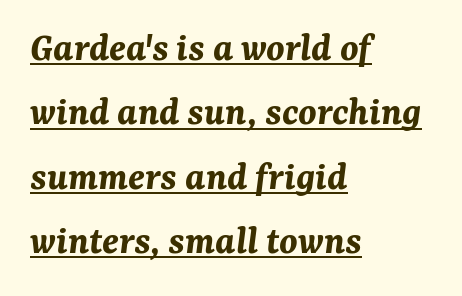
Q: Is the text bold? A: Yes.
Q: Is the text italic (slanted)? A: Yes, it leans right by about 7 degrees.
Q: Is the text underlined? A: Yes.
Q: How is the paragraph aligned? A: Left-aligned.
Q: Is the spacing between letters normal or unusually wide? A: Normal.
Q: Is the spacing between lines tight, normal or loose? A: Normal.
Q: Width (condensed, normal, or wide)? A: Normal.
Q: Stroke contrast? A: Medium.
Q: x-height? A: Medium.
Q: Monospaced? A: No.
